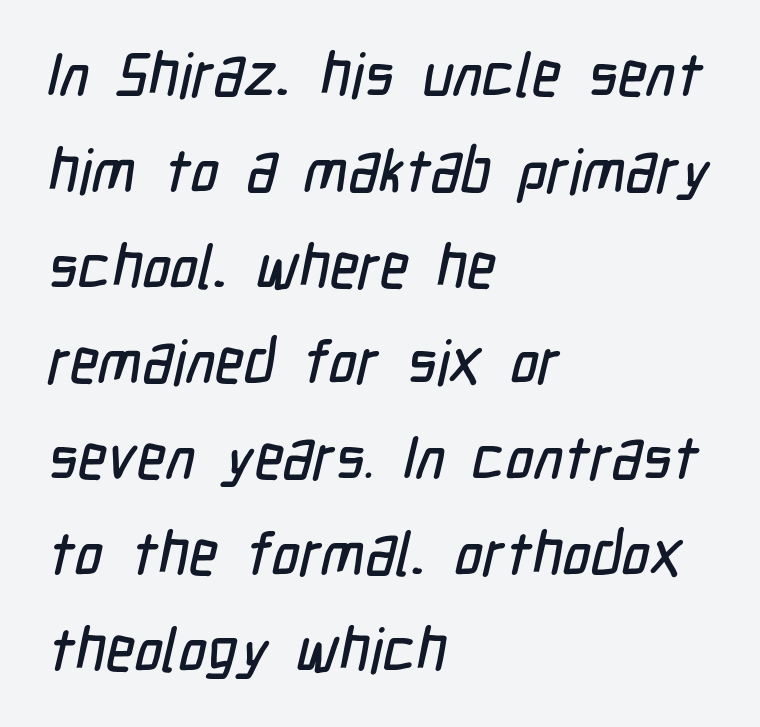
The image shows 61 px condensed sans-serif type; set left-aligned, normal line spacing (1.57x), normal letter spacing, not underlined; low stroke contrast and a medium x-height.
